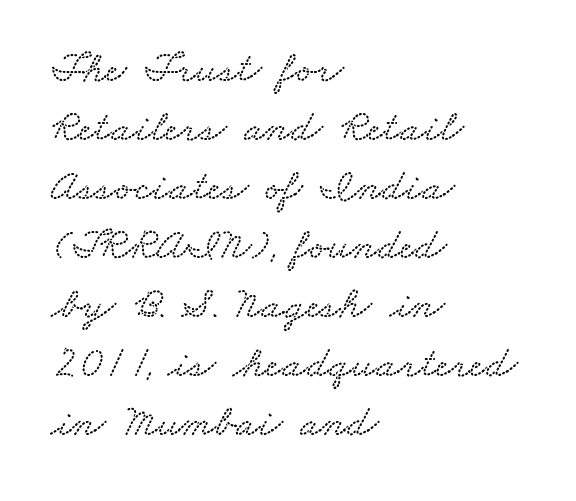
Q: Is the text underlined? A: No.
Q: How is the paragraph aligned? A: Left-aligned.
Q: Is the spacing between letters normal or unusually wide? A: Normal.
Q: Is the spacing between lines tight, normal or loose? A: Normal.
Q: Width (condensed, normal, or wide)? A: Wide.
Q: Stroke contrast? A: Low.
Q: x-height? A: Small.
Q: Monospaced? A: No.
